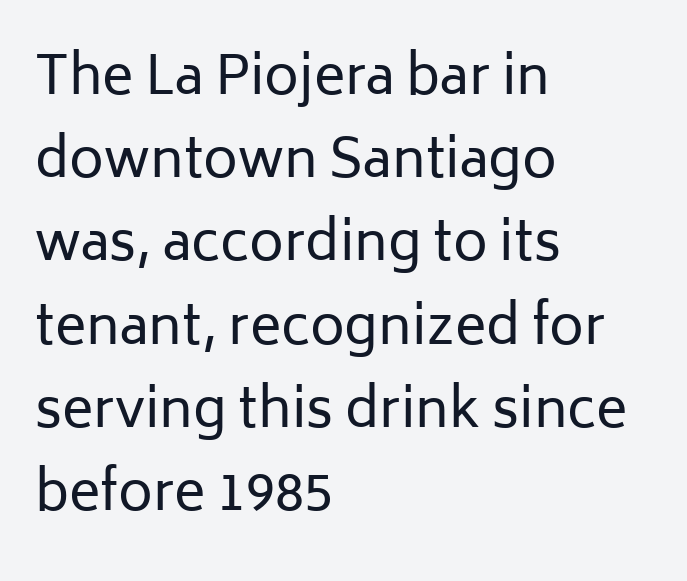
The image shows 53 px regular-weight sans-serif type, upright; set left-aligned, normal line spacing (1.57x), normal letter spacing, not underlined; low stroke contrast and a medium x-height.
